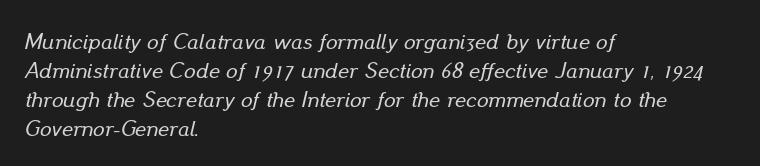
Quick note: interline space is typical. The text carries the slant typical of an italic or oblique font. Leftover space on each line is placed entirely after the last word. Caption: standard tracking, unaltered.
